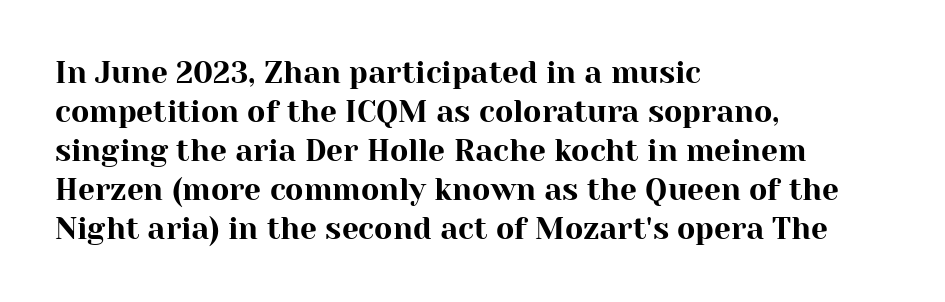
The image shows 30 px serif type, upright; set left-aligned, normal line spacing (1.3x), normal letter spacing, not underlined; high stroke contrast and a medium x-height.
